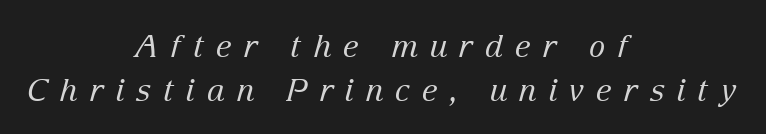
{"serif": "yes", "italic": "yes", "lean": "right", "slant_degrees": 15, "bold": "no", "weight": "regular", "width": "normal", "stroke_contrast": "low", "x_height": "medium", "monospaced": "no", "underline": "no", "align": "center", "line_spacing": "normal", "line_spacing_ratio": 1.41, "letter_spacing": "wide", "letter_spacing_em": 0.38, "glyph_px": 31}
